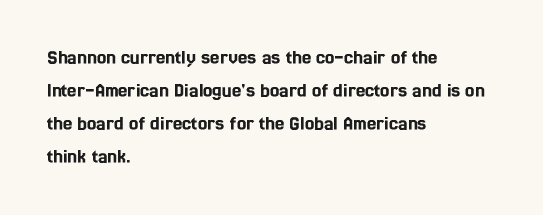
{"italic": "no", "underline": "no", "align": "left", "line_spacing": "normal", "line_spacing_ratio": 1.57, "letter_spacing": "normal", "letter_spacing_em": 0.0, "glyph_px": 21}
